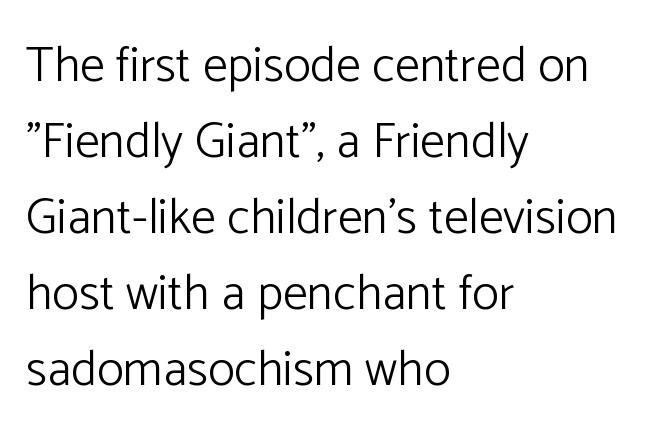
{"serif": "no", "italic": "no", "bold": "no", "weight": "light", "width": "normal", "stroke_contrast": "low", "x_height": "medium", "monospaced": "no", "underline": "no", "align": "left", "line_spacing": "normal", "line_spacing_ratio": 1.52, "letter_spacing": "normal", "letter_spacing_em": 0.0, "glyph_px": 50}
